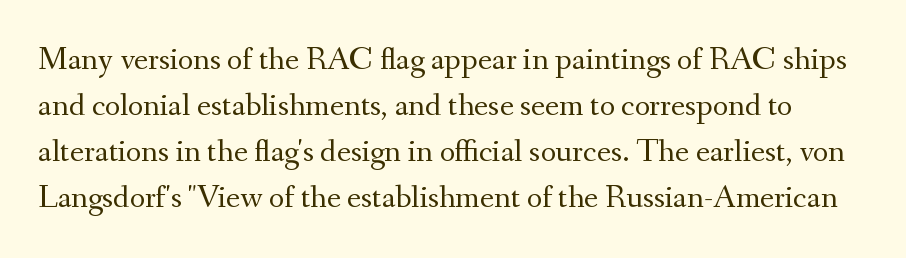
Q: Is the text bold? A: No.
Q: Is the text italic (slanted)? A: No, it is upright.
Q: Is the typeface a serif or a sans-serif typeface? A: Serif.
Q: Is the text underlined? A: No.
Q: Is the spacing between letters normal or unusually wide? A: Normal.
Q: Is the spacing between lines tight, normal or loose? A: Normal.
Q: Width (condensed, normal, or wide)? A: Normal.
Q: Stroke contrast? A: Medium.
Q: x-height? A: Small.
Q: Monospaced? A: No.
